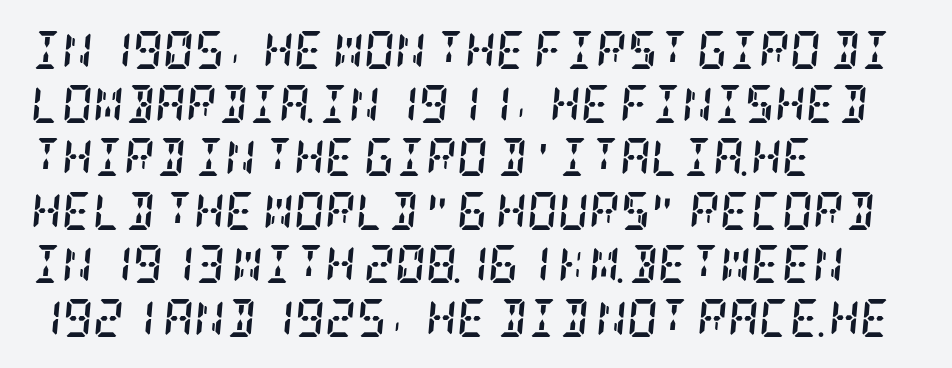
The image shows 38 px semibold, condensed serif type, italic (leaning right); set left-aligned, normal line spacing (1.41x), normal letter spacing, not underlined; low stroke contrast and a large x-height.
